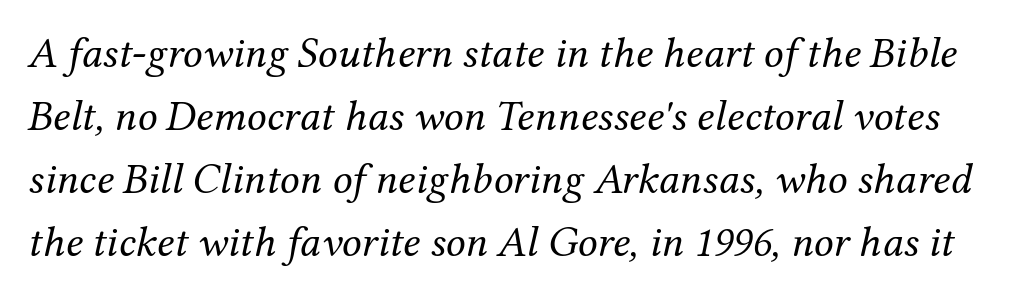
The image shows 44 px regular-weight serif type, italic (leaning right); set normal line spacing (1.43x), normal letter spacing, not underlined; medium stroke contrast and a medium x-height.
